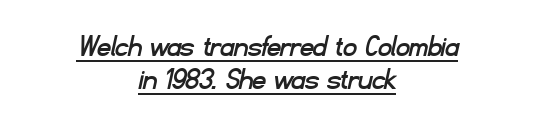
The rendered words wear a rule along their underside. A typesetter would call this zero additional tracking. Character widths vary here, with narrow letters taking less room than wide ones. This rendering employs a face without finishing strokes, i.e., a sans-serif.
